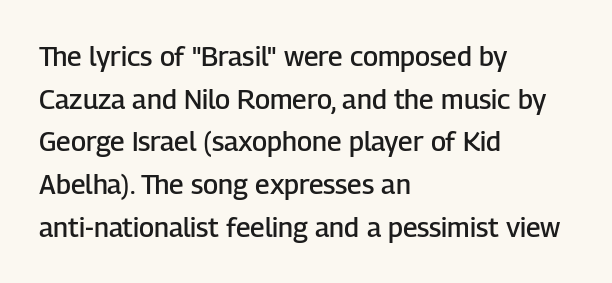
The image shows 27 px text type, upright; set left-aligned, normal line spacing (1.58x), normal letter spacing, not underlined.
